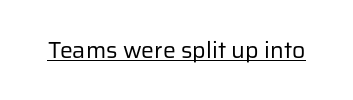
The image shows 23 px text type, upright; set normal letter spacing, underlined.
